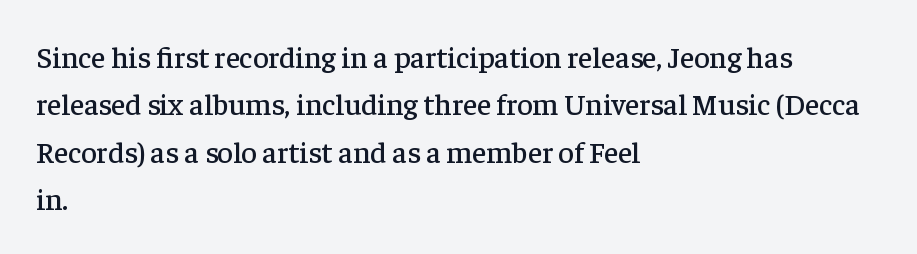
{"serif": "yes", "italic": "no", "width": "normal", "stroke_contrast": "low", "x_height": "medium", "monospaced": "no", "underline": "no", "align": "left", "line_spacing": "normal", "line_spacing_ratio": 1.58, "letter_spacing": "normal", "letter_spacing_em": 0.0, "glyph_px": 30}
